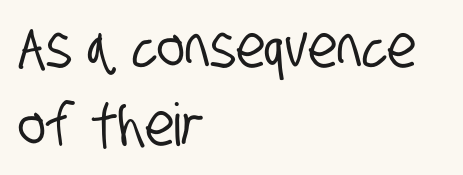
The image shows 59 px condensed sans-serif type; set left-aligned, normal line spacing (1.33x), normal letter spacing, not underlined; low stroke contrast and a large x-height.
